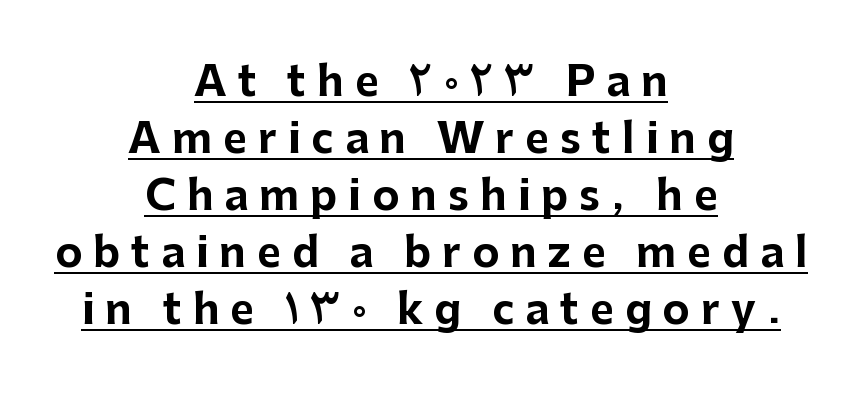
Q: Is the text bold? A: Yes.
Q: Is the text italic (slanted)? A: No, it is upright.
Q: Is the typeface a serif or a sans-serif typeface? A: Sans-serif.
Q: Is the text underlined? A: Yes.
Q: How is the paragraph aligned? A: Centered.
Q: Is the spacing between letters normal or unusually wide? A: Unusually wide.
Q: Is the spacing between lines tight, normal or loose? A: Normal.
Q: Width (condensed, normal, or wide)? A: Normal.
Q: Stroke contrast? A: Low.
Q: x-height? A: Medium.
Q: Monospaced? A: No.
